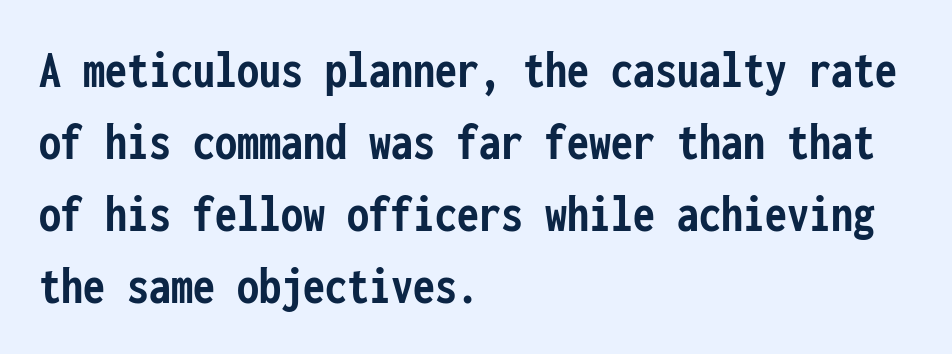
Q: Is the text bold? A: Yes.
Q: Is the text italic (slanted)? A: No, it is upright.
Q: Is the typeface a serif or a sans-serif typeface? A: Sans-serif.
Q: Is the text underlined? A: No.
Q: How is the paragraph aligned? A: Left-aligned.
Q: Is the spacing between letters normal or unusually wide? A: Normal.
Q: Is the spacing between lines tight, normal or loose? A: Normal.
Q: Width (condensed, normal, or wide)? A: Condensed.
Q: Stroke contrast? A: Low.
Q: x-height? A: Medium.
Q: Monospaced? A: Yes.
